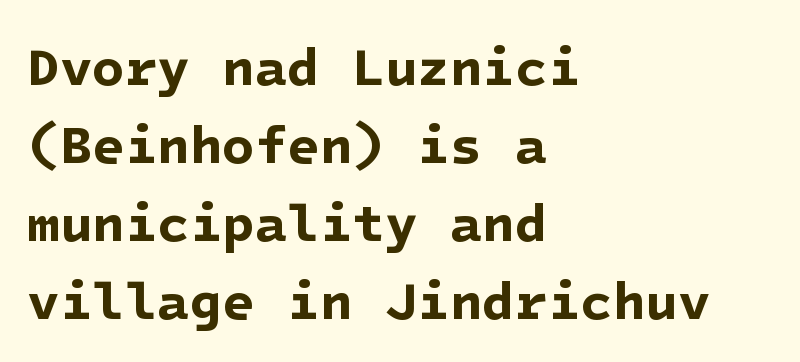
Q: Is the text bold? A: Yes.
Q: Is the typeface a serif or a sans-serif typeface? A: Sans-serif.
Q: Is the text underlined? A: No.
Q: How is the paragraph aligned? A: Left-aligned.
Q: Is the spacing between letters normal or unusually wide? A: Normal.
Q: Is the spacing between lines tight, normal or loose? A: Normal.
Q: Width (condensed, normal, or wide)? A: Normal.
Q: Stroke contrast? A: Low.
Q: x-height? A: Medium.
